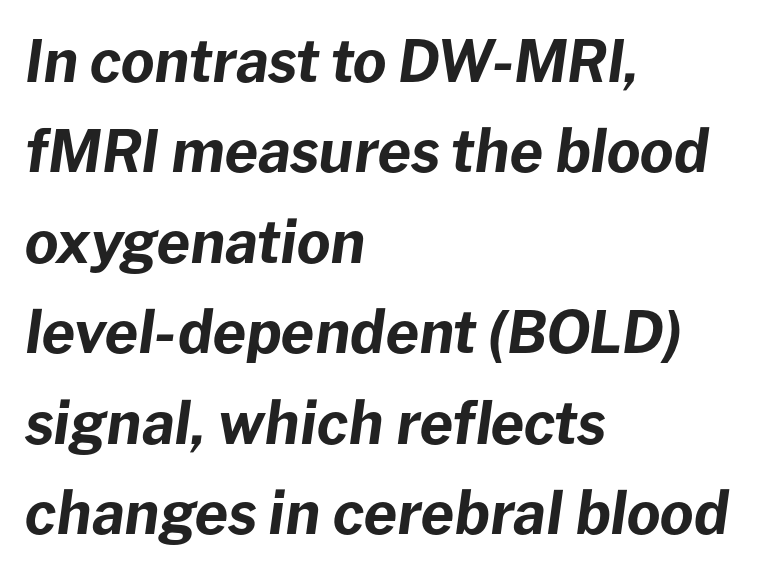
Q: Is the text bold? A: Yes.
Q: Is the text italic (slanted)? A: Yes, it leans right by about 8 degrees.
Q: Is the text underlined? A: No.
Q: How is the paragraph aligned? A: Left-aligned.
Q: Is the spacing between letters normal or unusually wide? A: Normal.
Q: Is the spacing between lines tight, normal or loose? A: Normal.
Q: Width (condensed, normal, or wide)? A: Normal.
Q: Stroke contrast? A: Low.
Q: x-height? A: Medium.
Q: Monospaced? A: No.
